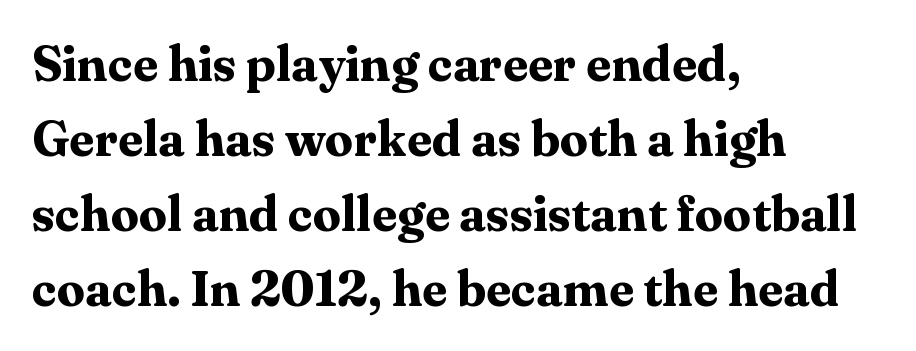
Type without underlining. The typeface chosen for these lines features serifs. Where is the straight margin? On the left. The typesetting leans heavy: a genuine bold. You can tell it's not italic because the verticals are truly vertical.
